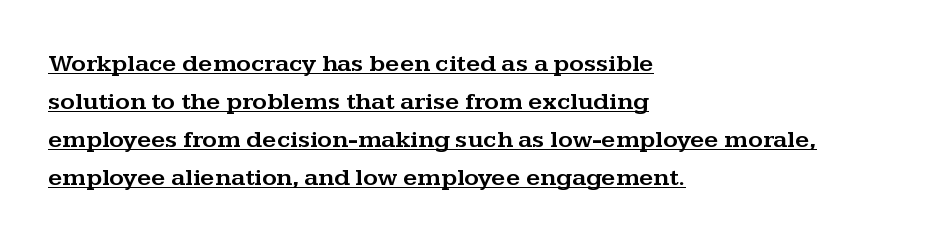
Q: Is the text italic (slanted)? A: No, it is upright.
Q: Is the text underlined? A: Yes.
Q: How is the paragraph aligned? A: Left-aligned.
Q: Is the spacing between letters normal or unusually wide? A: Normal.
Q: Is the spacing between lines tight, normal or loose? A: Normal.
